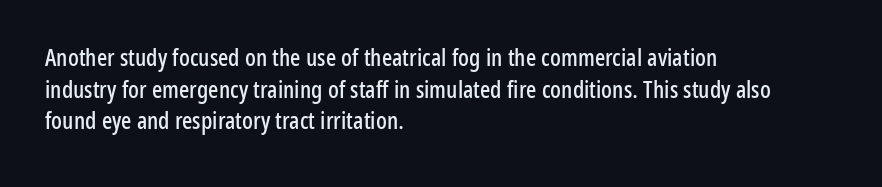
{"italic": "no", "underline": "no", "align": "left", "line_spacing": "normal", "line_spacing_ratio": 1.32, "letter_spacing": "normal", "letter_spacing_em": 0.0, "glyph_px": 24}
